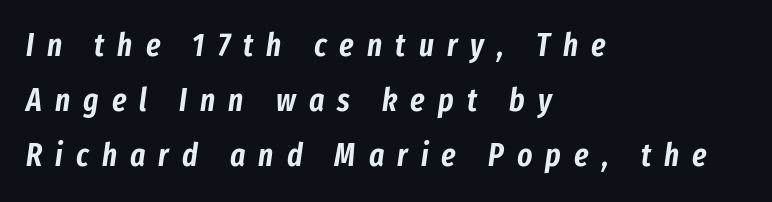
The image shows 32 px condensed type, italic (leaning right); set left-aligned, line spacing 1.72x, unusually wide letter spacing (+0.41 em), not underlined; low stroke contrast and a medium x-height.
